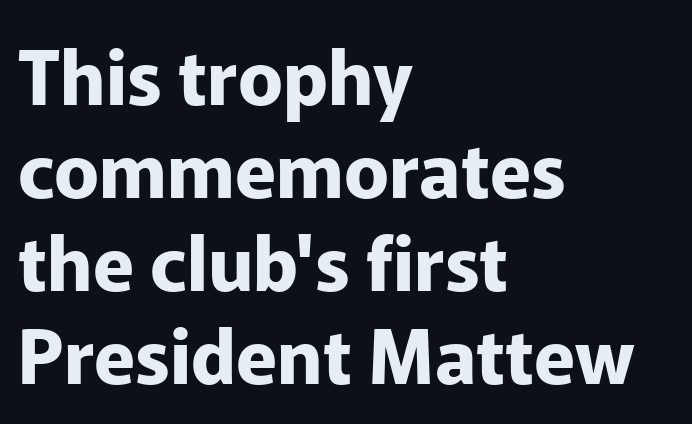
Q: Is the text bold? A: Yes.
Q: Is the text italic (slanted)? A: No, it is upright.
Q: Is the typeface a serif or a sans-serif typeface? A: Sans-serif.
Q: Is the text underlined? A: No.
Q: How is the paragraph aligned? A: Left-aligned.
Q: Is the spacing between letters normal or unusually wide? A: Normal.
Q: Width (condensed, normal, or wide)? A: Normal.
Q: Stroke contrast? A: Low.
Q: x-height? A: Medium.
Q: Monospaced? A: No.
